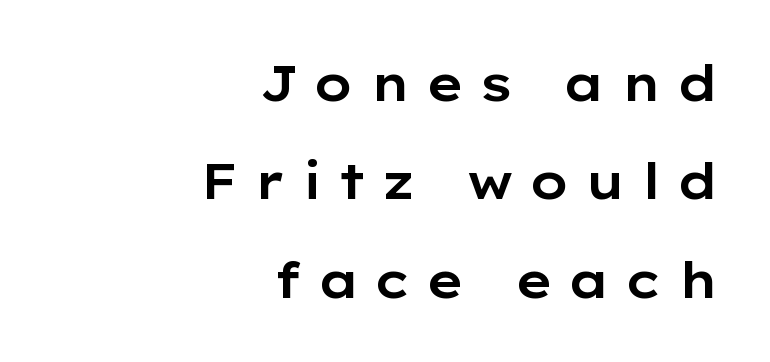
{"serif": "no", "italic": "no", "width": "wide", "stroke_contrast": "low", "x_height": "medium", "monospaced": "no", "underline": "no", "align": "right", "line_spacing": "loose", "line_spacing_ratio": 1.97, "letter_spacing": "wide", "letter_spacing_em": 0.29, "glyph_px": 50}
